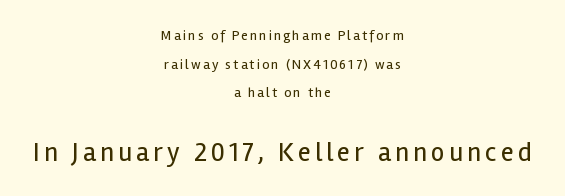
The image shows 27 px text type, upright; set centered, loose line spacing (2.05x), not underlined; the second (bottom) block is 1.93x larger.
